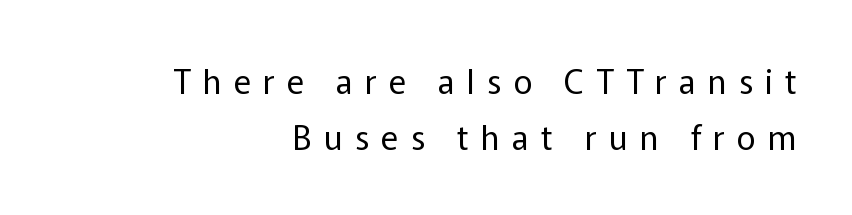
A typesetter would call this leading conventional body-copy spacing. Any mark beneath the type? The region is blank. Looks like regular typesetting: each glyph gets only the width it needs. Do the letters lean? They stand straight. Right-aligned paragraph, ragged on the left.
